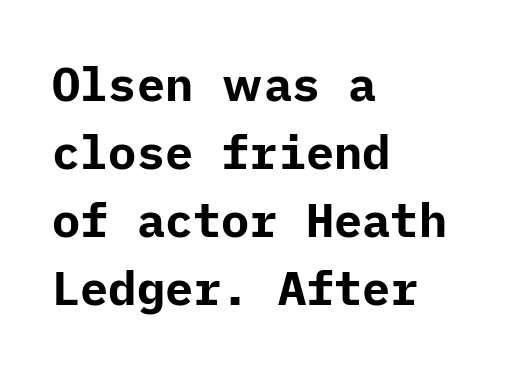
Glyph-to-glyph distance matches everyday printed text. Caption: multi-line text, flush left, ragged right. The typesetting leans heavy: a genuine bold. The foot of each line stays bare and open. This sample uses an upright cut, with every glyph sitting square on the baseline.
